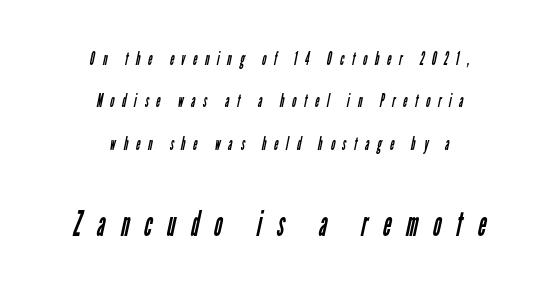
Each new line begins a long way beneath the previous one. Beneath every word, the page is bare. Are there feet on the stems? There aren't — it's a sans. Loose tracking; the words dissolve into strings of separated letters. Character widths vary here, with narrow letters taking less room than wide ones. Which margin do the lines hug? Neither — every line sits in the middle.
